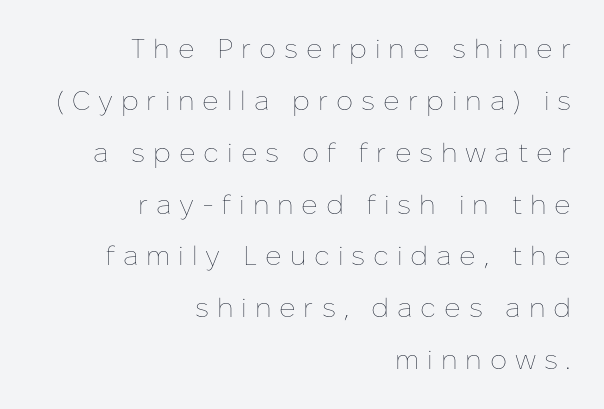
The image shows 27 px text type, upright; set right-aligned, loose line spacing (1.92x), unusually wide letter spacing (+0.29 em), not underlined.
